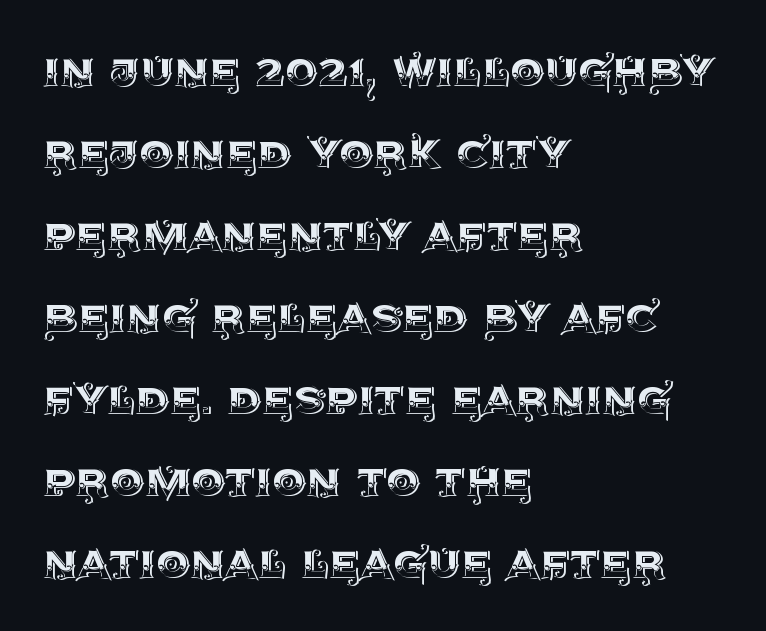
{"italic": "no", "width": "normal", "x_height": "large", "monospaced": "no", "underline": "no", "align": "left", "line_spacing": "normal", "line_spacing_ratio": 1.52, "letter_spacing": "normal", "letter_spacing_em": 0.0, "glyph_px": 54}
